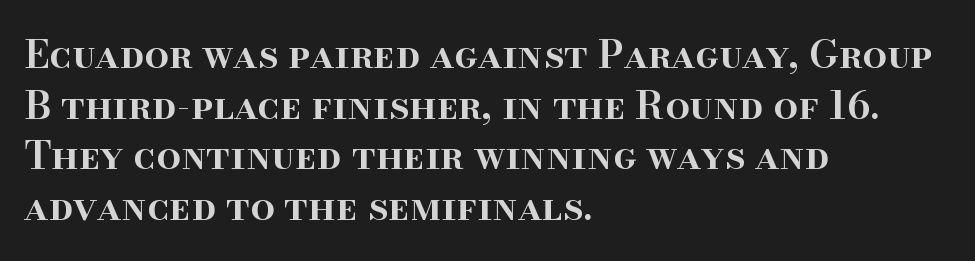
Q: Is the text bold? A: Semi-bold.
Q: Is the text italic (slanted)? A: No, it is upright.
Q: Is the typeface a serif or a sans-serif typeface? A: Serif.
Q: Is the text underlined? A: No.
Q: How is the paragraph aligned? A: Left-aligned.
Q: Is the spacing between letters normal or unusually wide? A: Normal.
Q: Is the spacing between lines tight, normal or loose? A: Normal.
Q: Width (condensed, normal, or wide)? A: Normal.
Q: Stroke contrast? A: High.
Q: x-height? A: Small.
Q: Monospaced? A: No.
